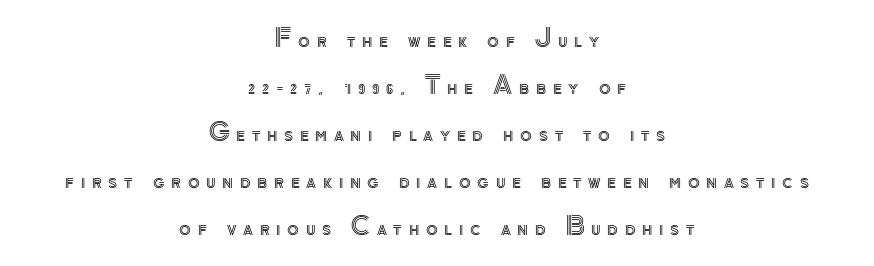
{"italic": "no", "underline": "no", "align": "center", "line_spacing": "loose", "line_spacing_ratio": 1.96, "letter_spacing": "wide", "letter_spacing_em": 0.28, "glyph_px": 24}
